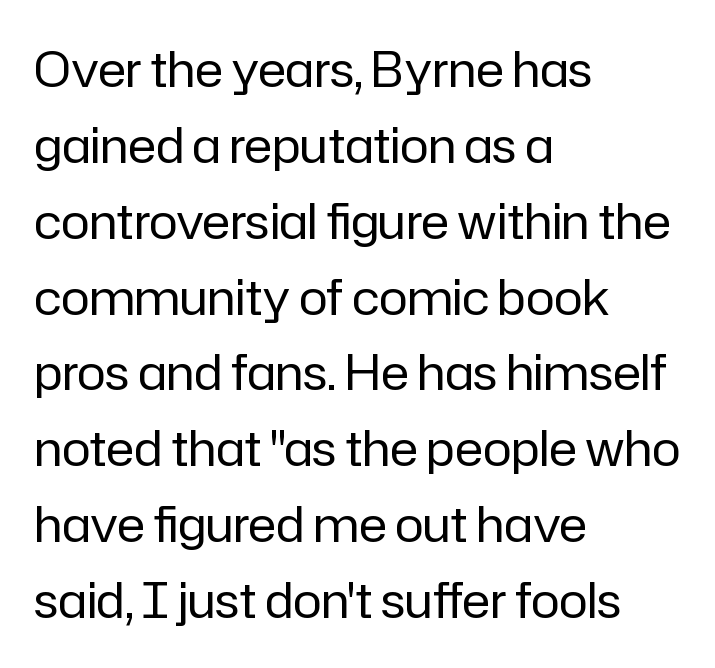
{"serif": "no", "italic": "no", "bold": "no", "weight": "regular", "width": "normal", "stroke_contrast": "low", "x_height": "medium", "monospaced": "no", "underline": "no", "align": "left", "line_spacing": "normal", "line_spacing_ratio": 1.58, "letter_spacing": "normal", "letter_spacing_em": 0.0, "glyph_px": 48}
